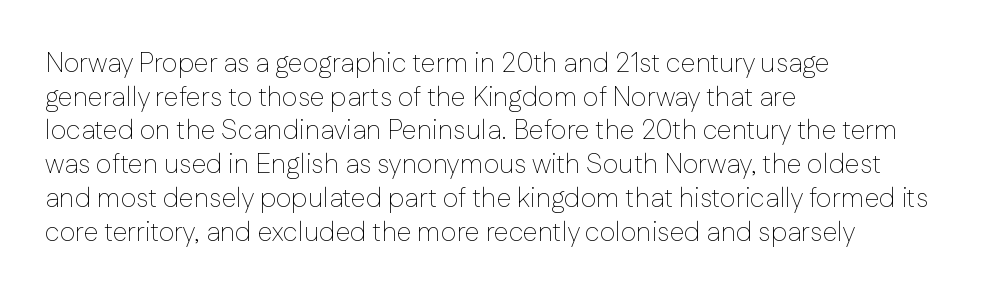
The image shows 27 px text type, upright; set left-aligned, normal line spacing (1.25x), normal letter spacing, not underlined.
